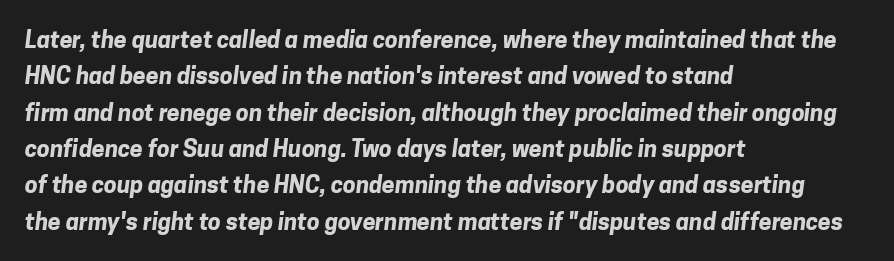
The rendering uses a bold face; every stroke is thick and dark. Nothing unusual about the tracking: characters are spaced as the font intends. In CSS terms this would be text-align: left. The vertical gap from one line to the next is medium. Any mark beneath the type? The region is blank.
